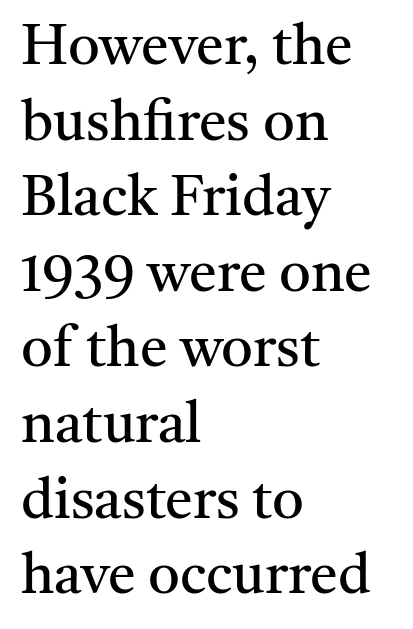
Q: Is the text bold? A: No.
Q: Is the text italic (slanted)? A: No, it is upright.
Q: Is the typeface a serif or a sans-serif typeface? A: Serif.
Q: Is the text underlined? A: No.
Q: How is the paragraph aligned? A: Left-aligned.
Q: Is the spacing between letters normal or unusually wide? A: Normal.
Q: Is the spacing between lines tight, normal or loose? A: Normal.
Q: Width (condensed, normal, or wide)? A: Normal.
Q: Stroke contrast? A: Medium.
Q: x-height? A: Medium.
Q: Monospaced? A: No.
